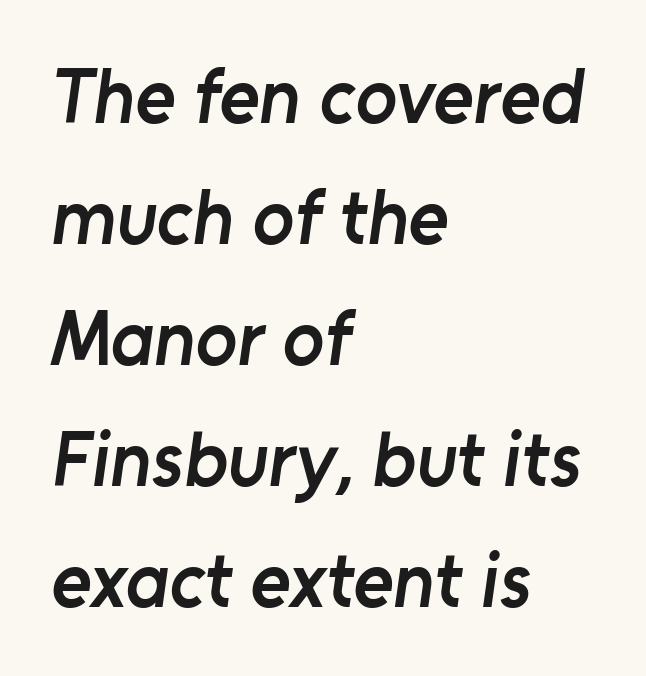
Weight check: semibold — heavier than regular, not quite bold. The font family rendered here belongs to the sans-serif group. A typesetter would call this proportional, since set widths differ per character. Characters follow at the spacing the type designer built in.
